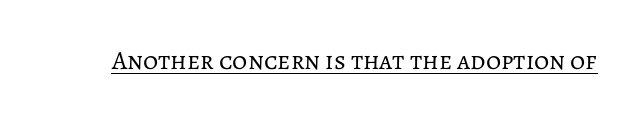
{"italic": "no", "bold": "no", "underline": "yes", "letter_spacing": "normal", "letter_spacing_em": 0.0, "glyph_px": 26}
